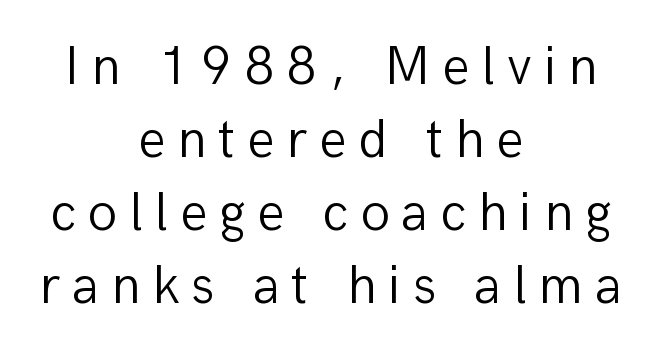
Q: Is the text bold? A: No.
Q: Is the text italic (slanted)? A: No, it is upright.
Q: Is the typeface a serif or a sans-serif typeface? A: Sans-serif.
Q: Is the text underlined? A: No.
Q: How is the paragraph aligned? A: Centered.
Q: Is the spacing between letters normal or unusually wide? A: Unusually wide.
Q: Is the spacing between lines tight, normal or loose? A: Normal.
Q: Width (condensed, normal, or wide)? A: Normal.
Q: Stroke contrast? A: Low.
Q: x-height? A: Medium.
Q: Monospaced? A: No.
